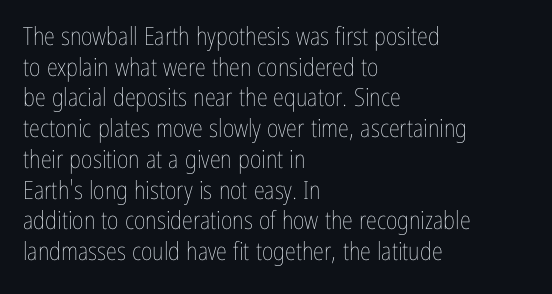
Q: Is the text bold? A: No.
Q: Is the text italic (slanted)? A: No, it is upright.
Q: Is the text underlined? A: No.
Q: How is the paragraph aligned? A: Left-aligned.
Q: Is the spacing between letters normal or unusually wide? A: Normal.
